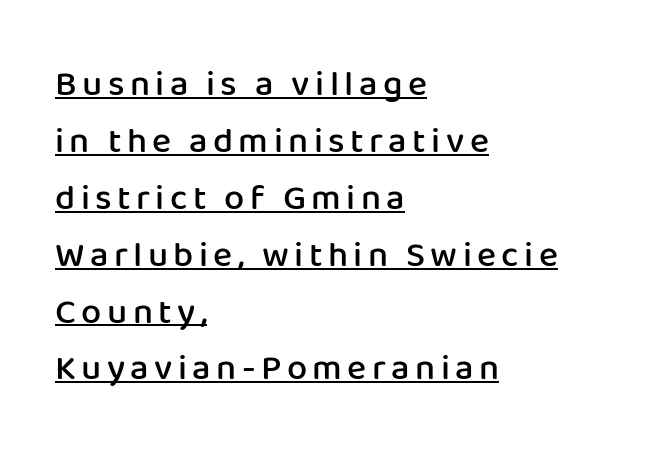
Q: Is the text bold? A: Semi-bold.
Q: Is the text italic (slanted)? A: No, it is upright.
Q: Is the typeface a serif or a sans-serif typeface? A: Sans-serif.
Q: Is the text underlined? A: Yes.
Q: How is the paragraph aligned? A: Left-aligned.
Q: Is the spacing between lines tight, normal or loose? A: Normal.
Q: Width (condensed, normal, or wide)? A: Normal.
Q: Stroke contrast? A: Low.
Q: x-height? A: Medium.
Q: Monospaced? A: No.
